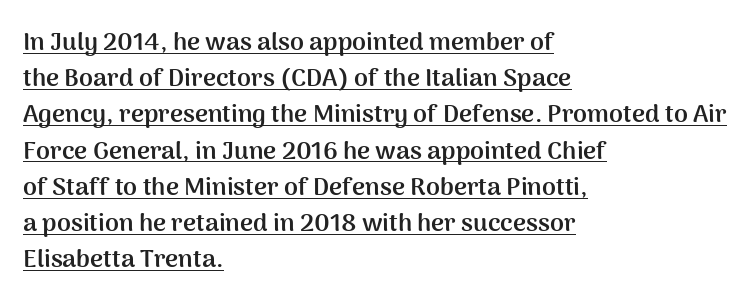
Q: Is the text bold? A: Yes.
Q: Is the text italic (slanted)? A: No, it is upright.
Q: Is the text underlined? A: Yes.
Q: How is the paragraph aligned? A: Left-aligned.
Q: Is the spacing between letters normal or unusually wide? A: Normal.
Q: Is the spacing between lines tight, normal or loose? A: Normal.
